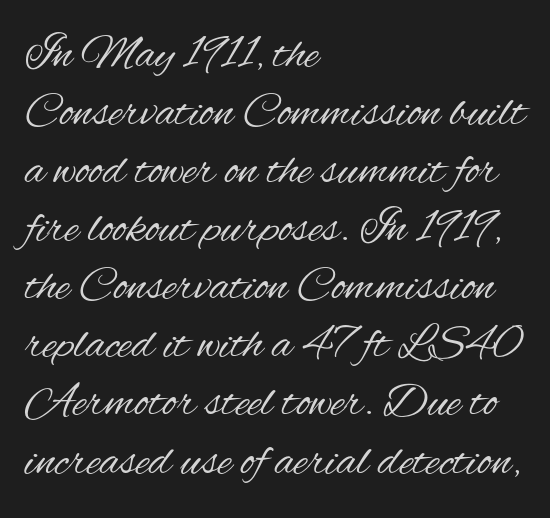
The image shows 48 px regular-weight, condensed sans-serif type; set left-aligned, line spacing 1.21x, normal letter spacing, not underlined; medium stroke contrast and a small x-height.
